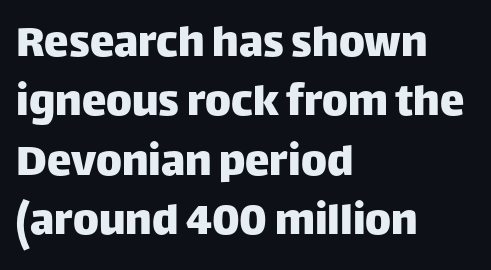
{"serif": "no", "italic": "no", "width": "normal", "stroke_contrast": "low", "x_height": "large", "monospaced": "no", "underline": "no", "align": "left", "line_spacing_ratio": 1.21, "letter_spacing": "normal", "letter_spacing_em": 0.0, "glyph_px": 49}
